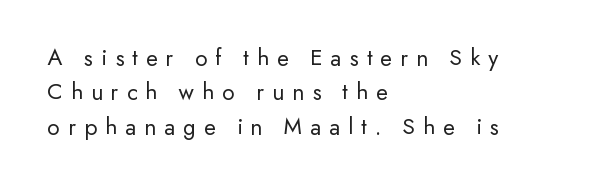
Q: Is the text bold? A: No.
Q: Is the text italic (slanted)? A: No, it is upright.
Q: Is the text underlined? A: No.
Q: How is the paragraph aligned? A: Left-aligned.
Q: Is the spacing between letters normal or unusually wide? A: Unusually wide.
Q: Is the spacing between lines tight, normal or loose? A: Normal.
